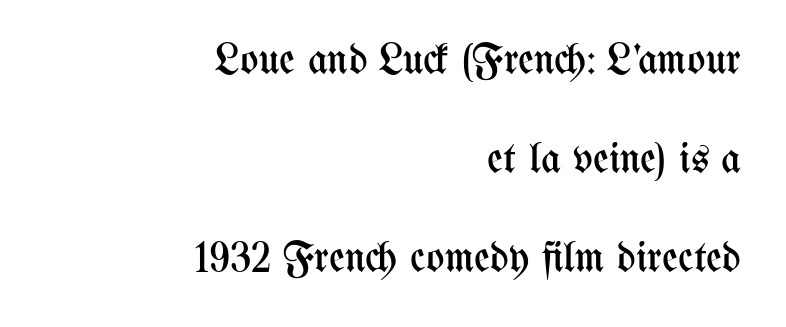
Q: Is the text bold? A: No.
Q: Is the text italic (slanted)? A: No, it is upright.
Q: Is the text underlined? A: No.
Q: How is the paragraph aligned? A: Right-aligned.
Q: Is the spacing between letters normal or unusually wide? A: Normal.
Q: Is the spacing between lines tight, normal or loose? A: Loose.
Q: Width (condensed, normal, or wide)? A: Condensed.
Q: Stroke contrast? A: Medium.
Q: x-height? A: Medium.
Q: Monospaced? A: No.
